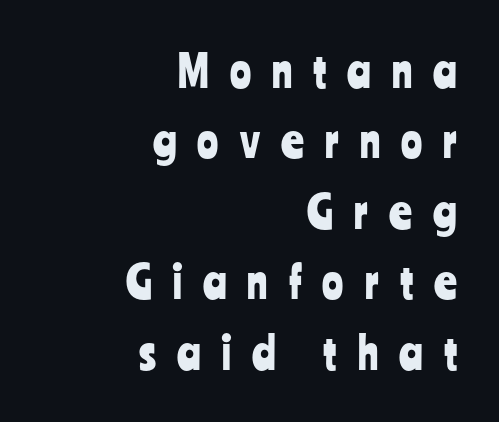
A typesetter would call this leading conventional body-copy spacing. The space directly below the letters is spotless. The letters are spread apart with noticeably loose tracking. Is this a fixed-width face? No — the glyphs have proportional, varying widths.
